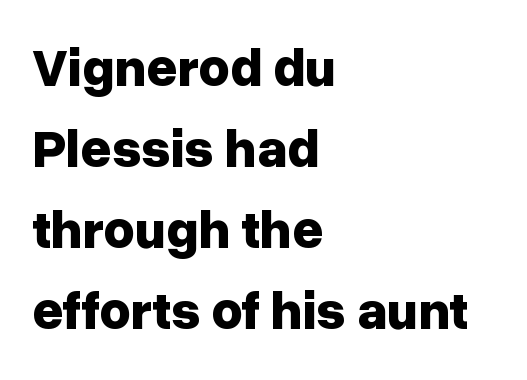
{"serif": "no", "italic": "no", "bold": "yes", "weight": "bold", "width": "normal", "stroke_contrast": "low", "x_height": "medium", "monospaced": "no", "underline": "no", "align": "left", "line_spacing": "normal", "line_spacing_ratio": 1.5, "letter_spacing": "normal", "letter_spacing_em": 0.0, "glyph_px": 54}
